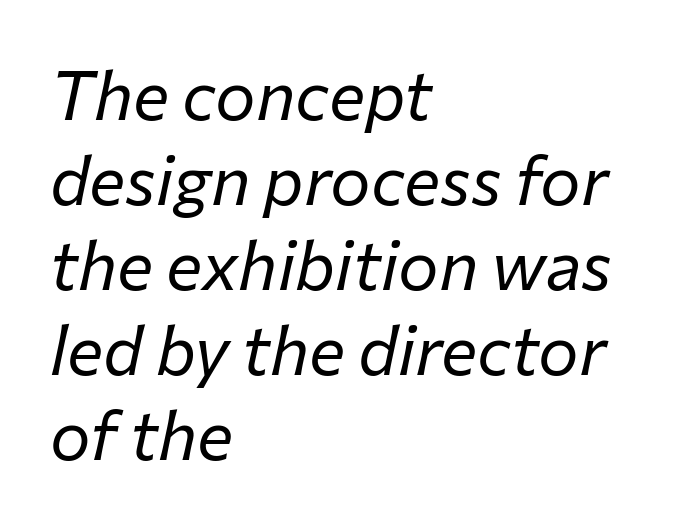
Q: Is the text bold? A: No.
Q: Is the text italic (slanted)? A: Yes, it leans right by about 12 degrees.
Q: Is the text underlined? A: No.
Q: How is the paragraph aligned? A: Left-aligned.
Q: Is the spacing between letters normal or unusually wide? A: Normal.
Q: Is the spacing between lines tight, normal or loose? A: Normal.
Q: Width (condensed, normal, or wide)? A: Normal.
Q: Stroke contrast? A: Low.
Q: x-height? A: Medium.
Q: Monospaced? A: No.
